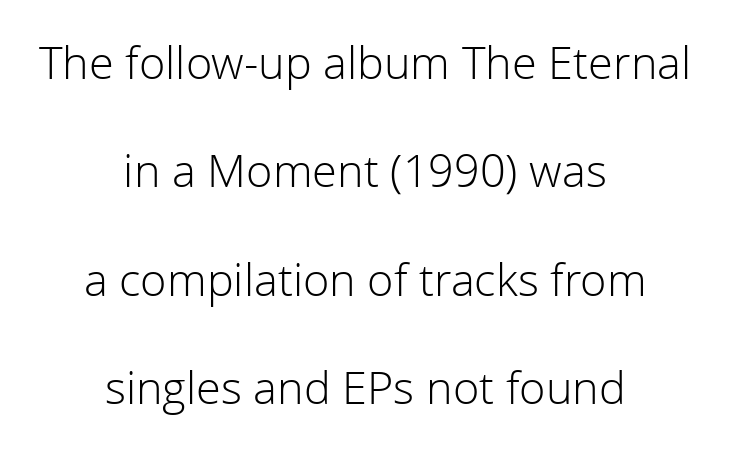
The image shows 45 px light sans-serif type, upright; set centered, loose line spacing (2.41x), normal letter spacing, not underlined; a medium x-height.
